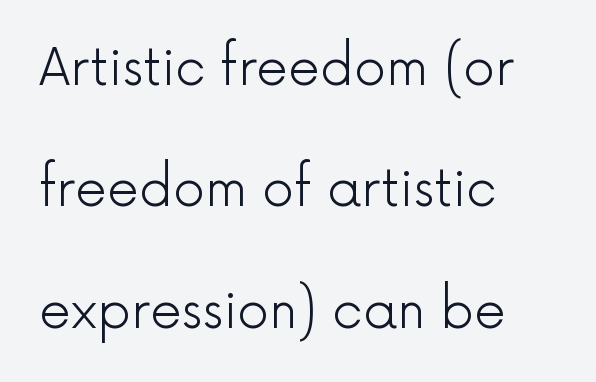
Q: Is the text bold? A: No.
Q: Is the text italic (slanted)? A: No, it is upright.
Q: Is the typeface a serif or a sans-serif typeface? A: Sans-serif.
Q: Is the text underlined? A: No.
Q: How is the paragraph aligned? A: Left-aligned.
Q: Is the spacing between letters normal or unusually wide? A: Normal.
Q: Is the spacing between lines tight, normal or loose? A: Loose.
Q: Width (condensed, normal, or wide)? A: Normal.
Q: x-height? A: Medium.
Q: Monospaced? A: No.
